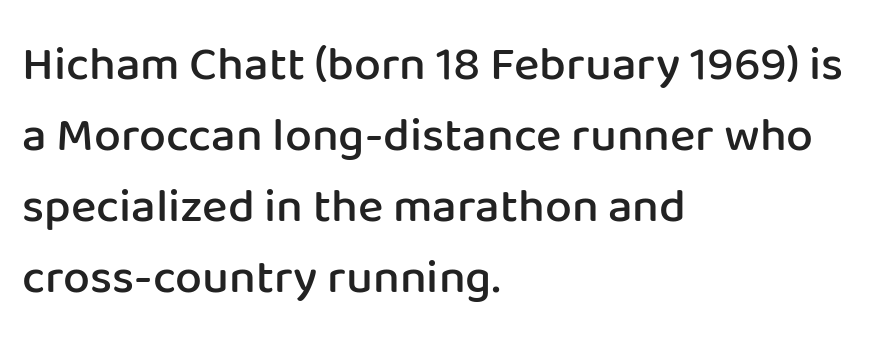
Do the characters align in a grid? No, the font is proportional. A normal amount of white space separates one row of letters from the next. Honestly, there is no underline to notice here at all. Visually the block forms a straight wall on the left and a jagged coastline on the right.
